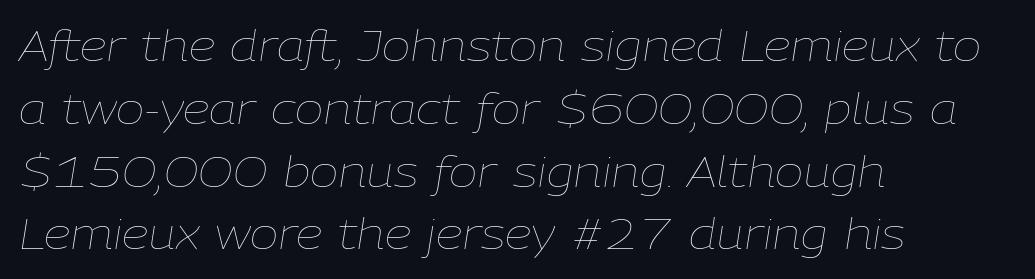
Q: Is the text bold? A: No.
Q: Is the text italic (slanted)? A: Yes, it leans right by about 9 degrees.
Q: Is the text underlined? A: No.
Q: How is the paragraph aligned? A: Left-aligned.
Q: Is the spacing between letters normal or unusually wide? A: Normal.
Q: Is the spacing between lines tight, normal or loose? A: Normal.
Q: Width (condensed, normal, or wide)? A: Normal.
Q: Stroke contrast? A: Low.
Q: x-height? A: Medium.
Q: Monospaced? A: No.
